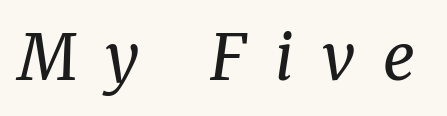
Q: Is the text bold? A: No.
Q: Is the text italic (slanted)? A: Yes, it leans right by about 8 degrees.
Q: Is the typeface a serif or a sans-serif typeface? A: Serif.
Q: Is the text underlined? A: No.
Q: Is the spacing between letters normal or unusually wide? A: Unusually wide.
Q: Width (condensed, normal, or wide)? A: Normal.
Q: Stroke contrast? A: Medium.
Q: x-height? A: Medium.
Q: Monospaced? A: No.
